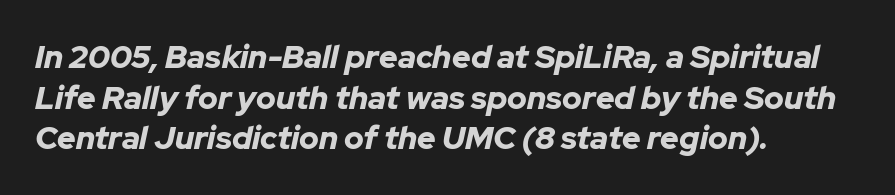
Leftover space on each line is placed entirely after the last word. Here the glyphs are tracked normally, forming tight word shapes. Strokes here are thick enough to call this a true bold. Successive baselines arrive at the customary interval. This sample uses an oblique cut, with every glyph tilted off the vertical. Character widths vary here, with narrow letters taking less room than wide ones.
